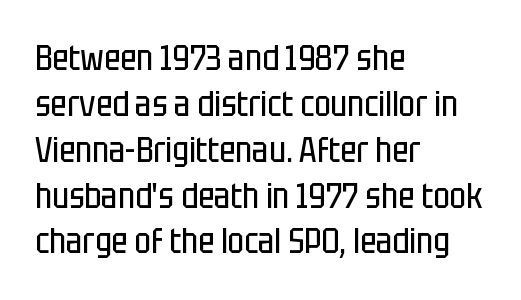
{"serif": "no", "italic": "no", "bold": "no", "weight": "regular", "width": "condensed", "stroke_contrast": "low", "x_height": "large", "monospaced": "no", "underline": "no", "align": "left", "line_spacing": "normal", "line_spacing_ratio": 1.31, "letter_spacing": "normal", "letter_spacing_em": 0.0, "glyph_px": 35}
